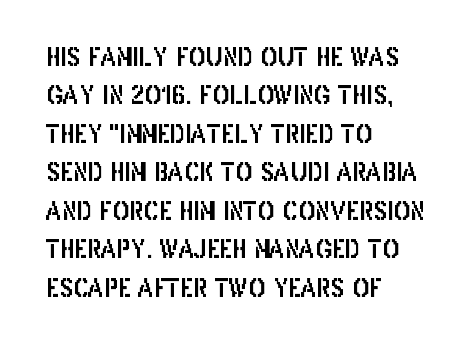
{"italic": "no", "underline": "no", "align": "left", "line_spacing": "normal", "line_spacing_ratio": 1.54, "letter_spacing": "normal", "letter_spacing_em": 0.0, "glyph_px": 25}
